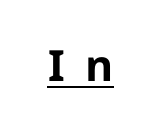
Q: Is the text bold? A: Yes.
Q: Is the text italic (slanted)? A: No, it is upright.
Q: Is the typeface a serif or a sans-serif typeface? A: Sans-serif.
Q: Is the text underlined? A: Yes.
Q: Is the spacing between letters normal or unusually wide? A: Unusually wide.
Q: Width (condensed, normal, or wide)? A: Normal.
Q: Stroke contrast? A: Low.
Q: x-height? A: Medium.
Q: Monospaced? A: No.
